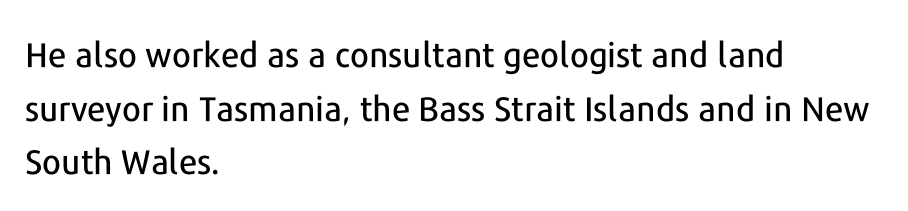
The image shows 34 px sans-serif type, upright; set left-aligned, normal line spacing (1.58x), normal letter spacing, not underlined; low stroke contrast and a medium x-height.
